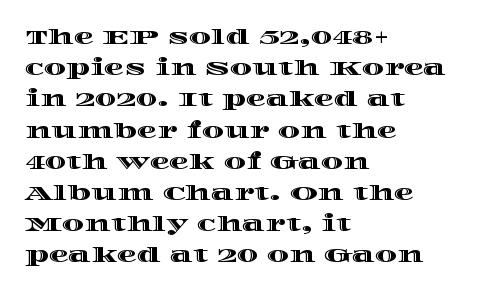
You could call the tracking neutral — neither tight nor loose. No italicization has been applied; the sample stays upright. Just letters on the line, the space beneath them empty. Compared with typical paragraphs, the rows here are spaced about the same.
